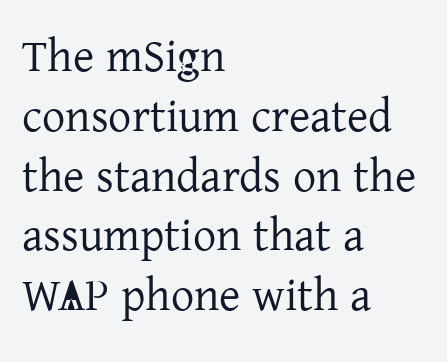
Q: Is the text italic (slanted)? A: No, it is upright.
Q: Is the typeface a serif or a sans-serif typeface? A: Serif.
Q: Is the text underlined? A: No.
Q: How is the paragraph aligned? A: Left-aligned.
Q: Is the spacing between letters normal or unusually wide? A: Normal.
Q: Is the spacing between lines tight, normal or loose? A: Normal.
Q: Width (condensed, normal, or wide)? A: Normal.
Q: Stroke contrast? A: Low.
Q: x-height? A: Medium.
Q: Monospaced? A: No.
